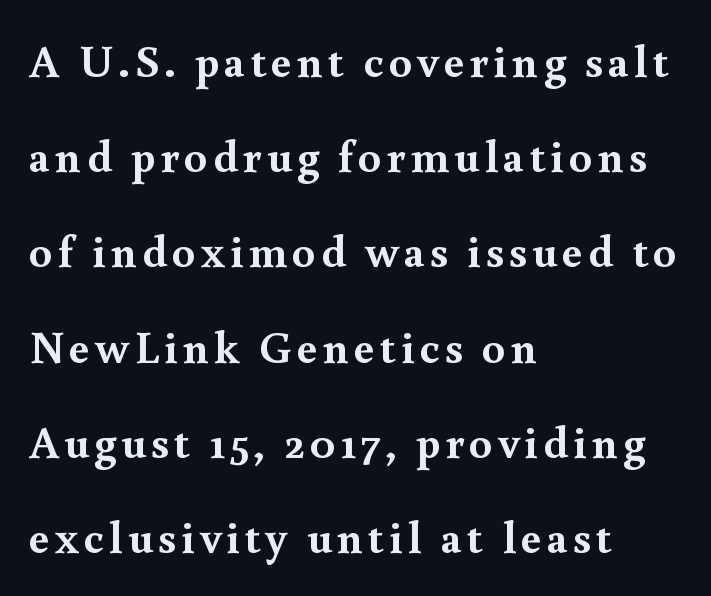
{"serif": "yes", "italic": "no", "bold": "yes", "weight": "semibold", "width": "normal", "x_height": "small", "monospaced": "no", "underline": "no", "align": "left", "line_spacing": "loose", "line_spacing_ratio": 2.07, "glyph_px": 46}
